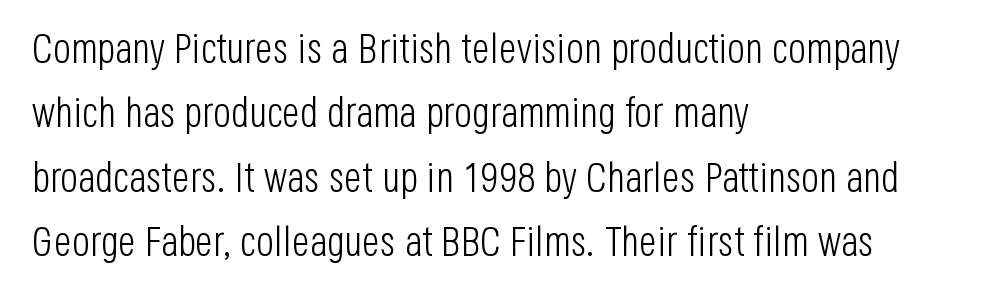
The image shows 42 px light, condensed sans-serif type, upright; set left-aligned, normal line spacing (1.53x), normal letter spacing, not underlined; low stroke contrast and a large x-height.
